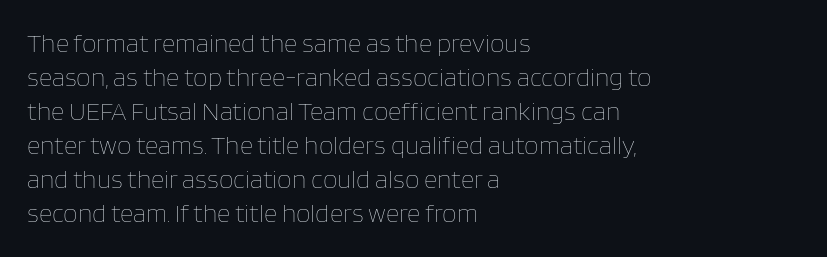
Descenders are the only things crossing below the line. All the whitespace from short lines collects on the right. Characters remain perfectly vertical along every line. The letters sit at their default tracking, neither squeezed nor spread.
